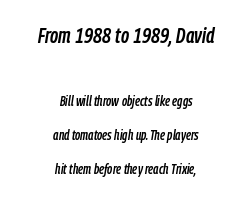
The image shows 22 px text type, italic (leaning right); set centered, loose line spacing (2.42x), normal letter spacing, not underlined; the first (top) block is 1.57x larger.
